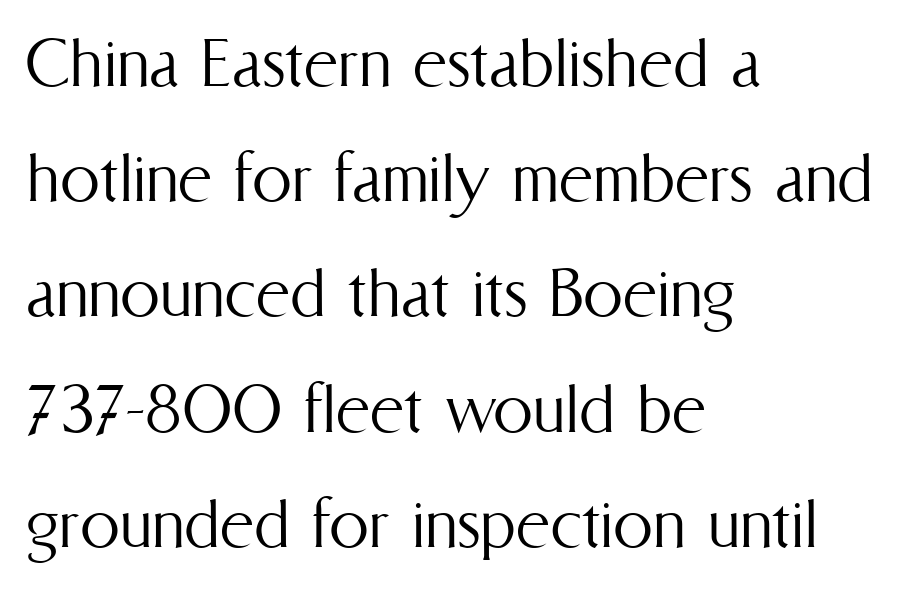
{"italic": "no", "bold": "no", "weight": "light", "width": "condensed", "stroke_contrast": "medium", "x_height": "medium", "monospaced": "no", "underline": "no", "align": "left", "line_spacing": "normal", "line_spacing_ratio": 1.44, "letter_spacing": "normal", "letter_spacing_em": 0.0, "glyph_px": 80}
